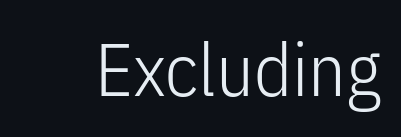
The image shows 74 px light, condensed sans-serif type, upright; set normal letter spacing, not underlined; low stroke contrast and a medium x-height.
